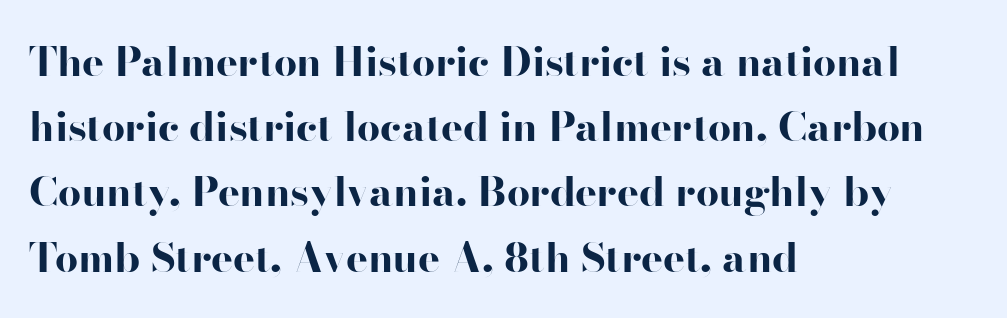
The image shows 41 px bold, wide sans-serif type, upright; set left-aligned, normal line spacing (1.59x), normal letter spacing, not underlined; high stroke contrast and a small x-height.
